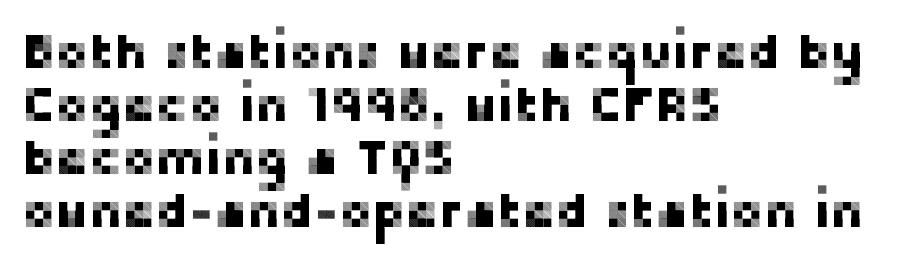
Descender tails drop into unmarked territory. This is sans-serif lettering, the kind often seen on screens and signage. Typeset ragged right — the left edge is the straight one. The tracking reads as untouched default to a designer's eye. Note the varied advance widths — an 'i' is clearly narrower than an 'm'.
